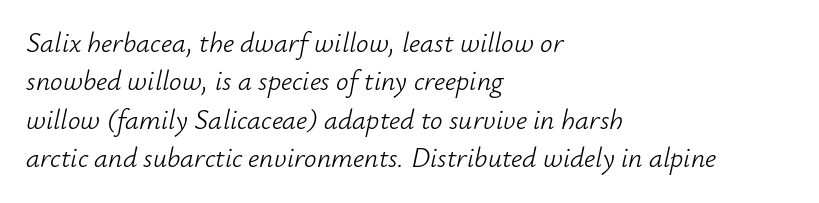
Notice how the stems are inclined rather than vertical — that's the hallmark of italics. One glance says typical: line gaps are just what's usual. You could not count columns in this text — the font is proportionally spaced. Bare-footed words on every line. No letter is thick-stroked: the sample isn't bold. The paragraph has a hard left edge and a soft right edge.
